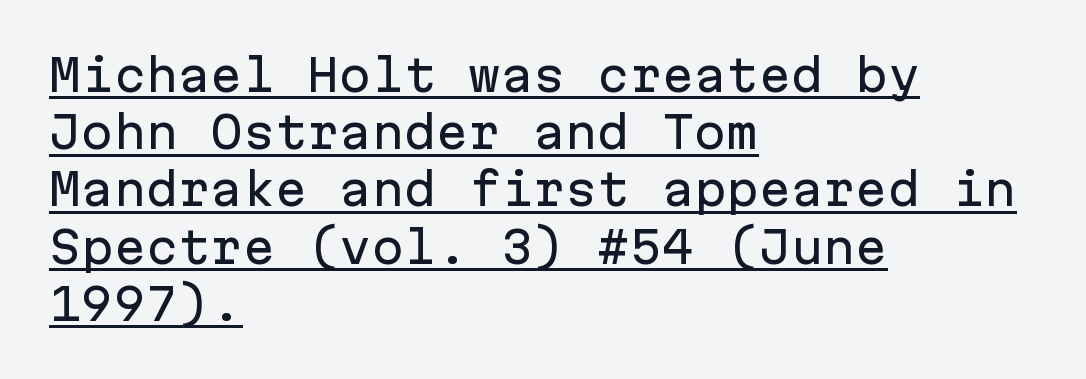
{"serif": "no", "italic": "no", "width": "normal", "stroke_contrast": "low", "x_height": "medium", "monospaced": "yes", "underline": "yes", "align": "left", "line_spacing": "normal", "line_spacing_ratio": 1.33, "letter_spacing": "normal", "letter_spacing_em": 0.0, "glyph_px": 43}
